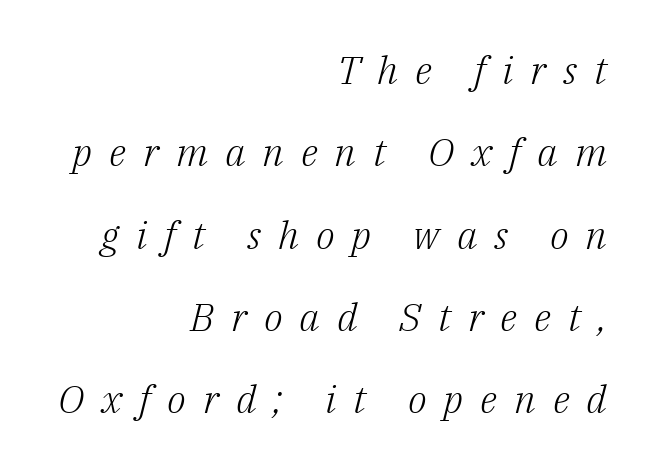
{"serif": "yes", "italic": "yes", "lean": "right", "slant_degrees": 14, "bold": "no", "weight": "light", "width": "normal", "stroke_contrast": "low", "x_height": "medium", "monospaced": "no", "underline": "no", "align": "right", "line_spacing": "loose", "line_spacing_ratio": 2.11, "letter_spacing": "wide", "letter_spacing_em": 0.43, "glyph_px": 39}
